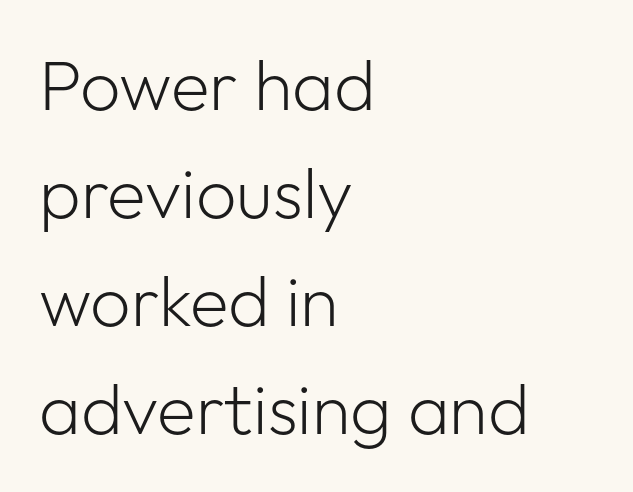
The image shows 71 px light sans-serif type, upright; set left-aligned, normal line spacing (1.52x), normal letter spacing, not underlined; low stroke contrast and a medium x-height.
